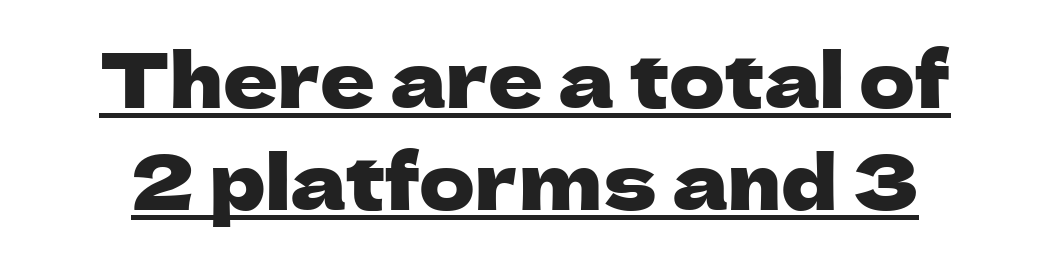
The image shows 76 px sans-serif type, upright; set normal line spacing (1.34x), normal letter spacing, underlined; low stroke contrast and a medium x-height.
